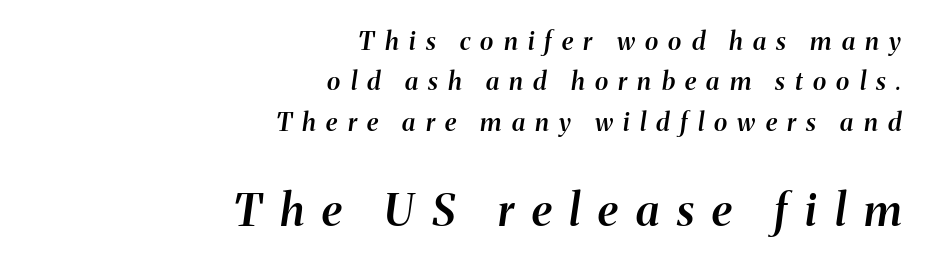
{"italic": "yes", "lean": "right", "slant_degrees": 8, "bold": "semi", "weight": "semibold", "width": "normal", "stroke_contrast": "medium", "x_height": "medium", "monospaced": "no", "underline": "no", "align": "right", "line_spacing": "normal", "line_spacing_ratio": 1.62, "letter_spacing": "wide", "letter_spacing_em": 0.41, "larger_block": "second", "size_ratio": 1.76, "glyph_px": 44}
